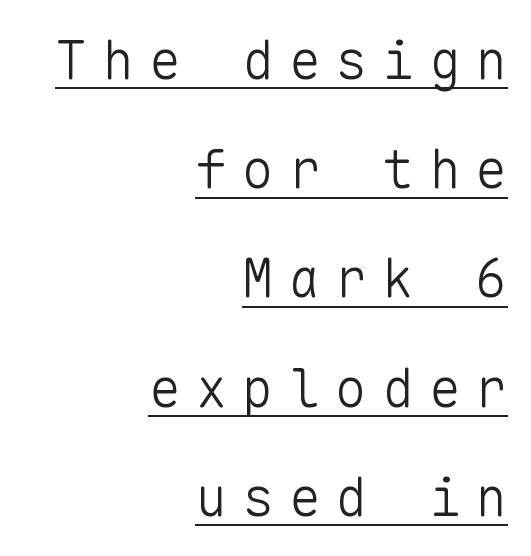
{"serif": "no", "italic": "no", "bold": "no", "weight": "light", "width": "normal", "stroke_contrast": "low", "x_height": "medium", "monospaced": "yes", "underline": "yes", "align": "right", "line_spacing": "loose", "line_spacing_ratio": 2.06, "letter_spacing": "wide", "letter_spacing_em": 0.28, "glyph_px": 53}
